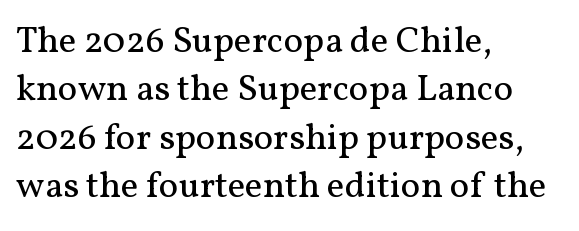
{"serif": "yes", "italic": "no", "bold": "no", "weight": "regular", "width": "normal", "stroke_contrast": "medium", "x_height": "medium", "monospaced": "no", "underline": "no", "align": "left", "line_spacing": "normal", "line_spacing_ratio": 1.31, "letter_spacing": "normal", "letter_spacing_em": 0.0, "glyph_px": 37}
